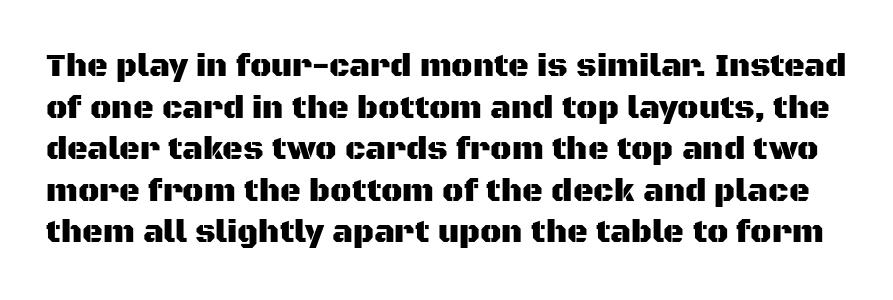
{"serif": "no", "italic": "no", "width": "normal", "stroke_contrast": "medium", "x_height": "large", "monospaced": "no", "underline": "no", "line_spacing": "normal", "line_spacing_ratio": 1.3, "letter_spacing": "normal", "letter_spacing_em": 0.0, "glyph_px": 32}
